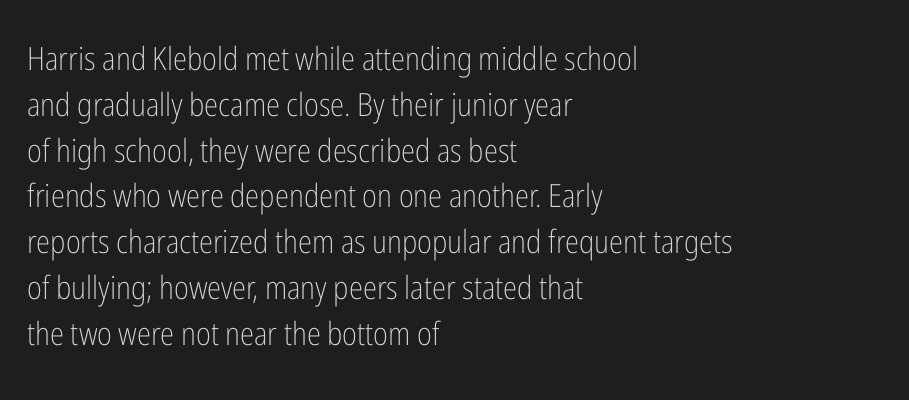
The space directly below the letters is spotless. The letters advance in unequal steps, a hallmark of proportional type. Short note: letters normally spaced. Baseline-to-baseline distance is the conventional proportion of letter height. Stems here are at most as thick as an everyday book face.
